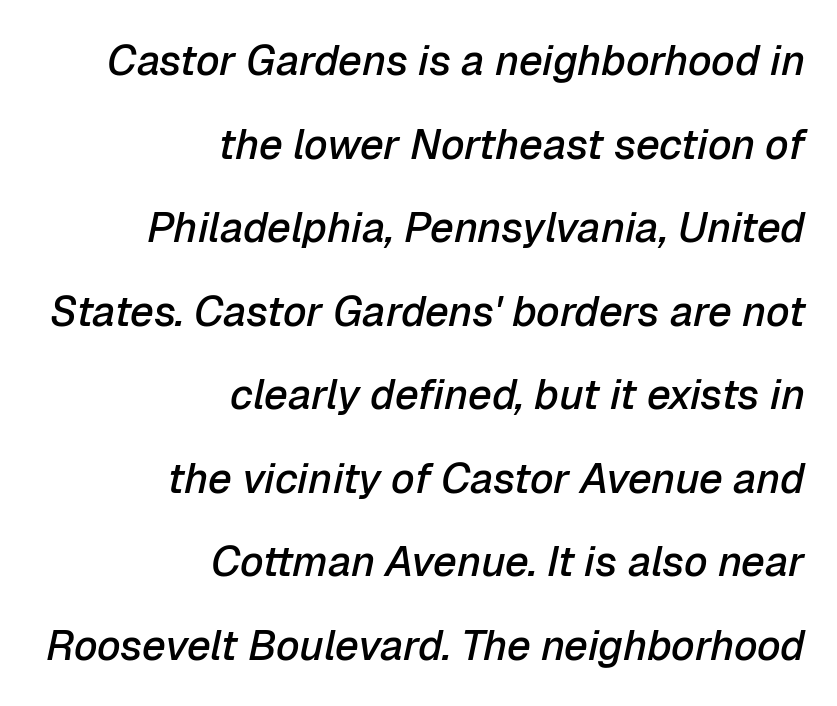
The image shows 42 px semibold type, italic (leaning right); set right-aligned, loose line spacing (1.99x), normal letter spacing, not underlined; low stroke contrast and a medium x-height.
